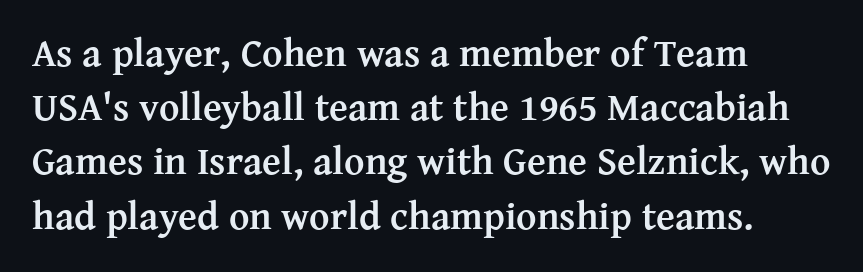
The passage shown is typed in a proportional face where columns would drift. A normal amount of white space separates one row of letters from the next. Look at the bottom of the vertical strokes: they flare into serifs here. These lines keep a tight, regular rhythm from letter to letter.
